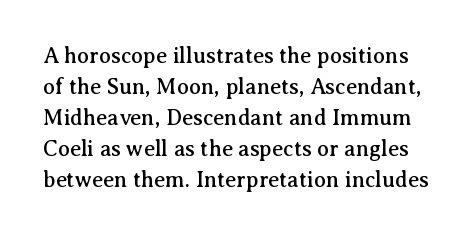
Q: Is the text italic (slanted)? A: No, it is upright.
Q: Is the text underlined? A: No.
Q: Is the spacing between letters normal or unusually wide? A: Normal.
Q: Is the spacing between lines tight, normal or loose? A: Normal.
